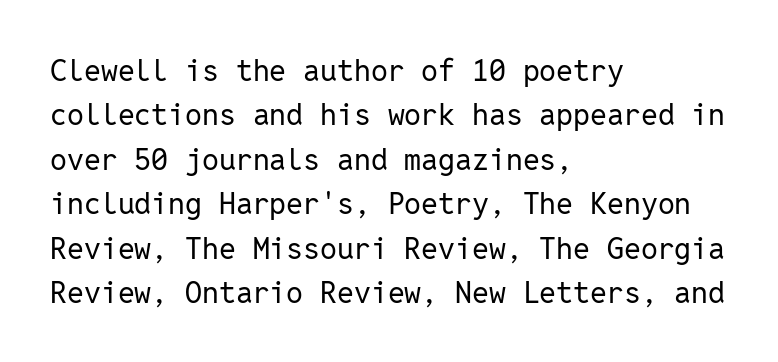
Q: Is the text bold? A: No.
Q: Is the text italic (slanted)? A: No, it is upright.
Q: Is the typeface a serif or a sans-serif typeface? A: Sans-serif.
Q: Is the text underlined? A: No.
Q: How is the paragraph aligned? A: Left-aligned.
Q: Is the spacing between letters normal or unusually wide? A: Normal.
Q: Is the spacing between lines tight, normal or loose? A: Normal.
Q: Width (condensed, normal, or wide)? A: Normal.
Q: Stroke contrast? A: Low.
Q: x-height? A: Medium.
Q: Monospaced? A: Yes.
